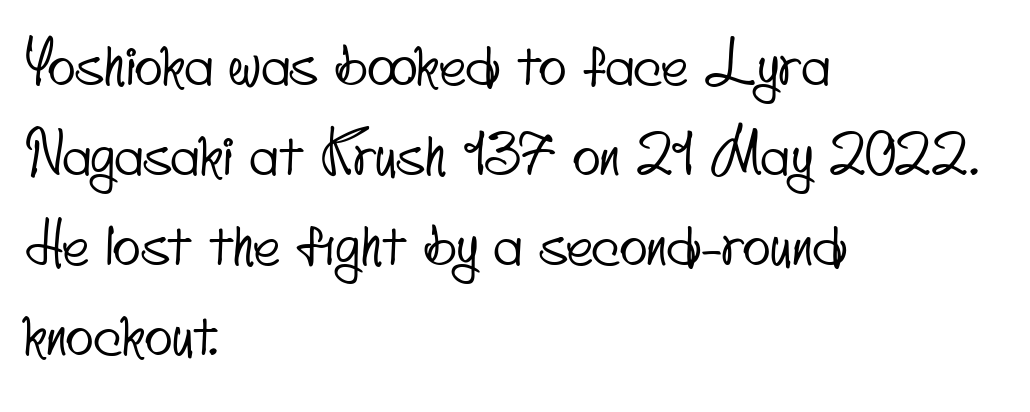
{"serif": "no", "width": "condensed", "stroke_contrast": "low", "x_height": "small", "monospaced": "no", "underline": "no", "align": "left", "line_spacing": "normal", "line_spacing_ratio": 1.55, "letter_spacing": "normal", "letter_spacing_em": 0.0, "glyph_px": 58}
